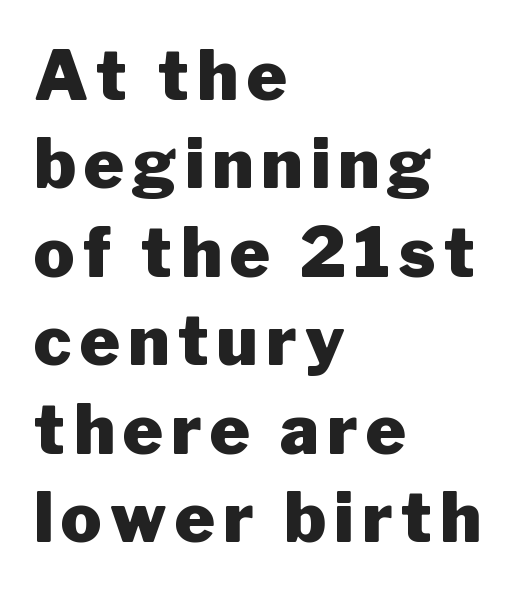
The image shows 68 px heavy sans-serif type, upright; set left-aligned, normal line spacing (1.3x), not underlined; low stroke contrast and a medium x-height.
